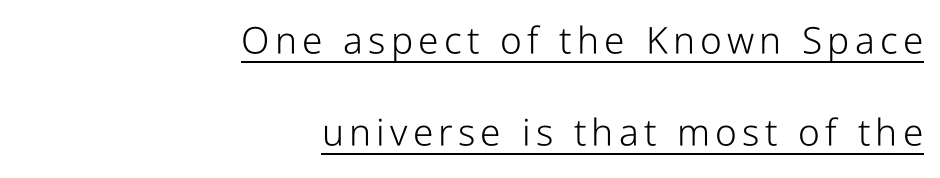
The image shows 37 px light, condensed sans-serif type, upright; set right-aligned, loose line spacing (2.49x), underlined; low stroke contrast and a medium x-height.
